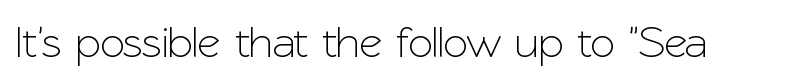
The image shows 45 px sans-serif type, upright; set normal letter spacing, not underlined; low stroke contrast and a medium x-height.
